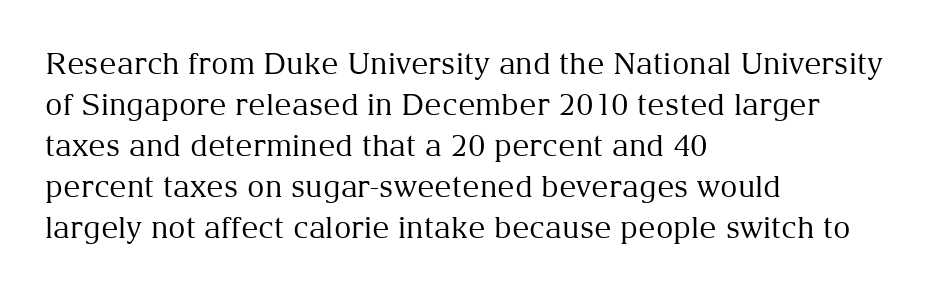
Casual observation: everything's shoved over to the left. What kind of face is this? One with serifs. The rendering uses natural spacing where letterforms have individual widths. In terms of posture, this sample is upright. A typesetter would call this leading conventional body-copy spacing. Rule under the text: the space is simply empty.
